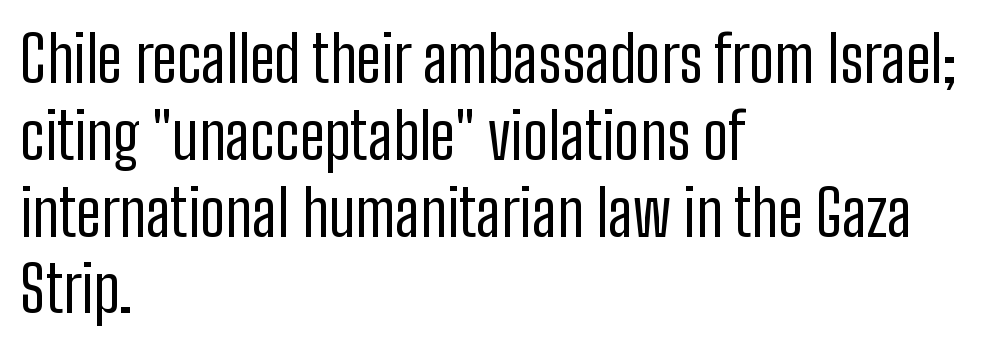
Varying glyph widths throughout — classic text-font behaviour. The characters are drawn with everyday or finer stroke widths. Upright lettering throughout. Anything drawn beneath the words? Only blank space. The compositor pushed each line to the left boundary. Each word holds together tightly as a unit, with standard inter-letter gaps.
